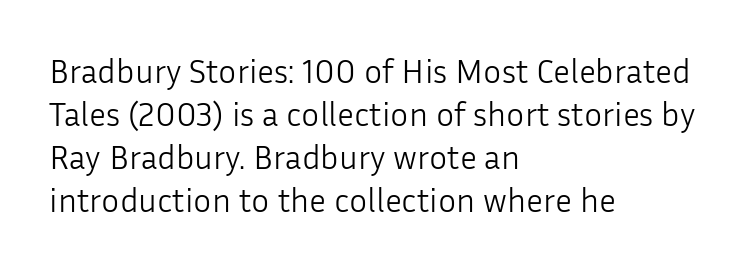
Style check: upright. Classification — sans serif. The rendering keeps characters at their native spacing. If you measured baseline to baseline, you'd find a middling distance. Alignment: flush left.
